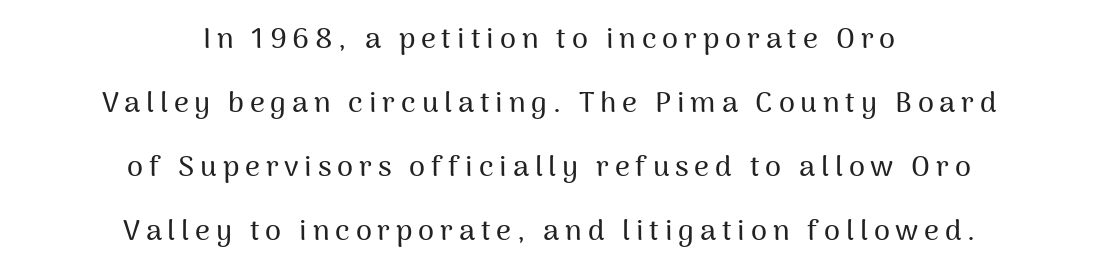
The image shows 29 px sans-serif type, upright; set centered, loose line spacing (2.21x), unusually wide letter spacing (+0.2 em), not underlined; medium stroke contrast and a medium x-height.
